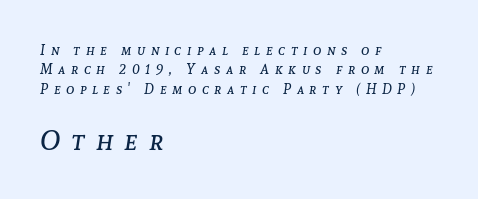
Q: Is the text bold? A: No.
Q: Is the text italic (slanted)? A: Yes, it leans right by about 8 degrees.
Q: Is the text underlined? A: No.
Q: How is the paragraph aligned? A: Left-aligned.
Q: Is the spacing between letters normal or unusually wide? A: Unusually wide.
Q: Is the spacing between lines tight, normal or loose? A: Normal.
Q: Which block of text is set in a larger size, the first (top) or the second (bottom)? A: The second (bottom) one.
Q: Width (condensed, normal, or wide)? A: Normal.
Q: Stroke contrast? A: Low.
Q: x-height? A: Medium.
Q: Monospaced? A: No.
